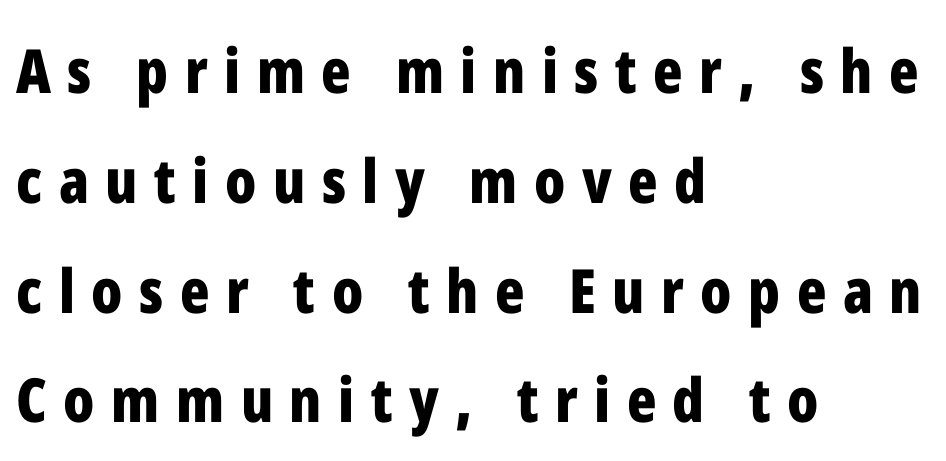
{"serif": "no", "italic": "no", "bold": "yes", "weight": "bold", "width": "condensed", "stroke_contrast": "low", "x_height": "medium", "monospaced": "no", "underline": "no", "align": "left", "line_spacing_ratio": 1.8, "letter_spacing": "wide", "letter_spacing_em": 0.27, "glyph_px": 61}
